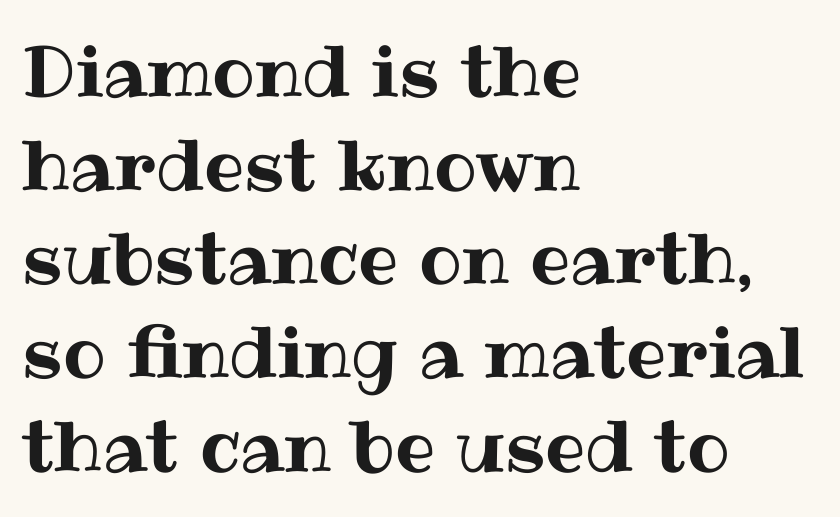
{"italic": "no", "width": "normal", "stroke_contrast": "medium", "x_height": "medium", "monospaced": "no", "underline": "no", "align": "left", "line_spacing": "normal", "line_spacing_ratio": 1.32, "letter_spacing": "normal", "letter_spacing_em": 0.0, "glyph_px": 71}
